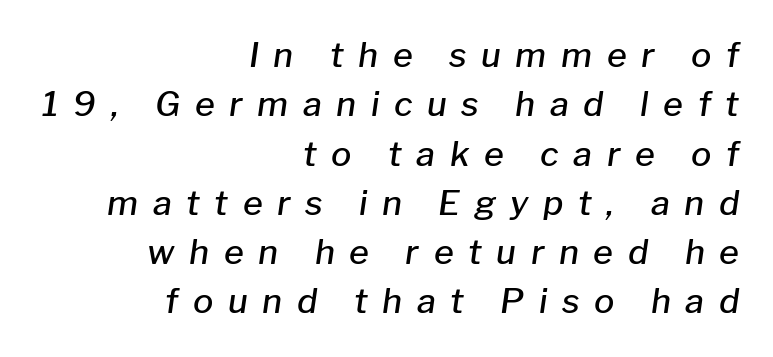
Q: Is the text bold? A: Semi-bold.
Q: Is the text italic (slanted)? A: Yes, it leans right by about 8 degrees.
Q: Is the text underlined? A: No.
Q: How is the paragraph aligned? A: Right-aligned.
Q: Is the spacing between letters normal or unusually wide? A: Unusually wide.
Q: Is the spacing between lines tight, normal or loose? A: Normal.
Q: Width (condensed, normal, or wide)? A: Normal.
Q: Stroke contrast? A: Low.
Q: x-height? A: Medium.
Q: Monospaced? A: No.
